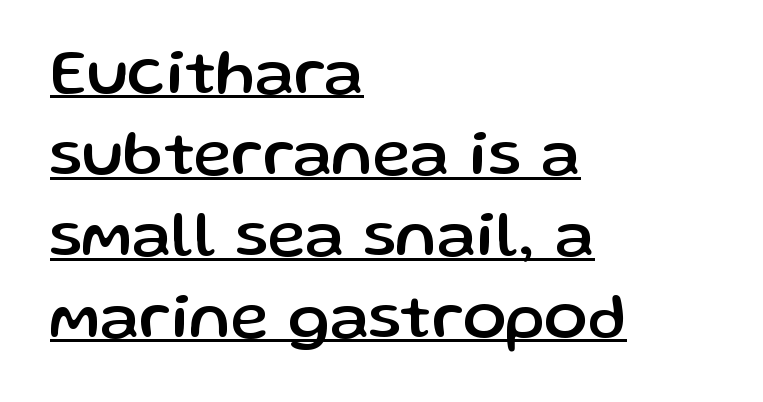
Q: Is the text italic (slanted)? A: No, it is upright.
Q: Is the typeface a serif or a sans-serif typeface? A: Sans-serif.
Q: Is the text underlined? A: Yes.
Q: How is the paragraph aligned? A: Left-aligned.
Q: Is the spacing between letters normal or unusually wide? A: Normal.
Q: Is the spacing between lines tight, normal or loose? A: Normal.
Q: Width (condensed, normal, or wide)? A: Normal.
Q: Stroke contrast? A: Low.
Q: x-height? A: Medium.
Q: Monospaced? A: No.
